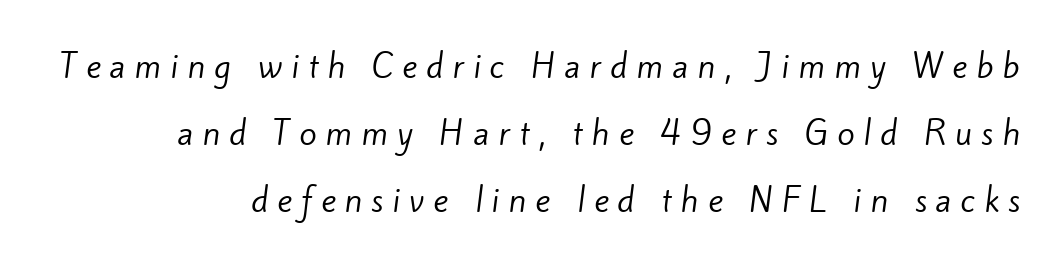
Q: Is the text bold? A: No.
Q: Is the typeface a serif or a sans-serif typeface? A: Sans-serif.
Q: Is the text underlined? A: No.
Q: How is the paragraph aligned? A: Right-aligned.
Q: Is the spacing between letters normal or unusually wide? A: Unusually wide.
Q: Is the spacing between lines tight, normal or loose? A: Loose.
Q: Width (condensed, normal, or wide)? A: Normal.
Q: Stroke contrast? A: Low.
Q: x-height? A: Small.
Q: Monospaced? A: No.
